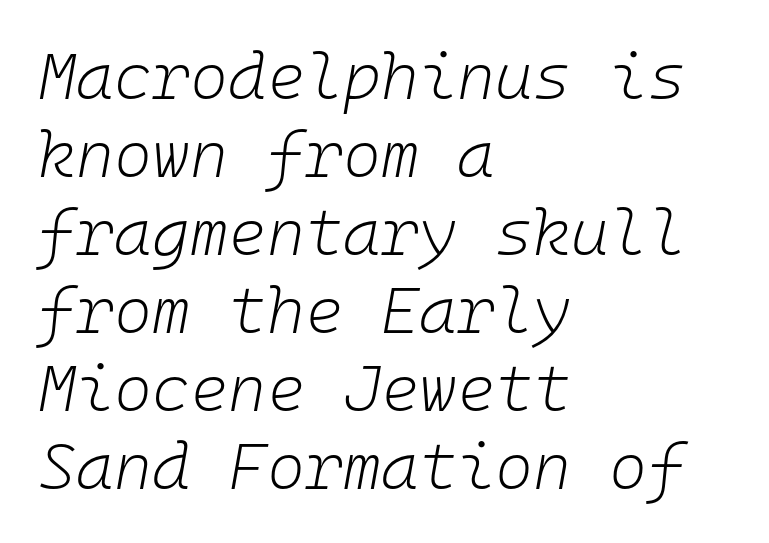
Short and long lines alike share a common starting point at left. Rendered with sloped, italic letterforms. The tracking reads as untouched default to a designer's eye. Heaviness? Minimal to ordinary, like unemphasized prose. The face used here is monospaced, like something from a code editor.
